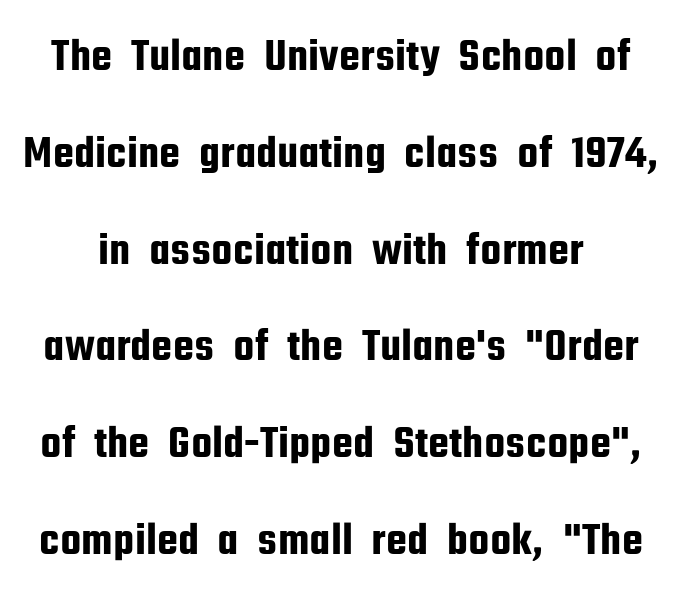
A typesetter would call this proportional, since set widths differ per character. Quick note: underline off. Quick note: not italic, upright. A typesetter would call this leading open, well beyond the default.
